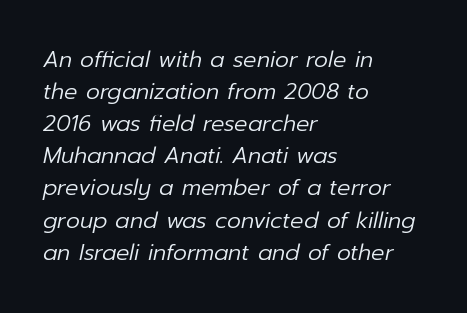
The image shows 22 px text type, italic (leaning right); set left-aligned, normal line spacing (1.46x), normal letter spacing, not underlined.
